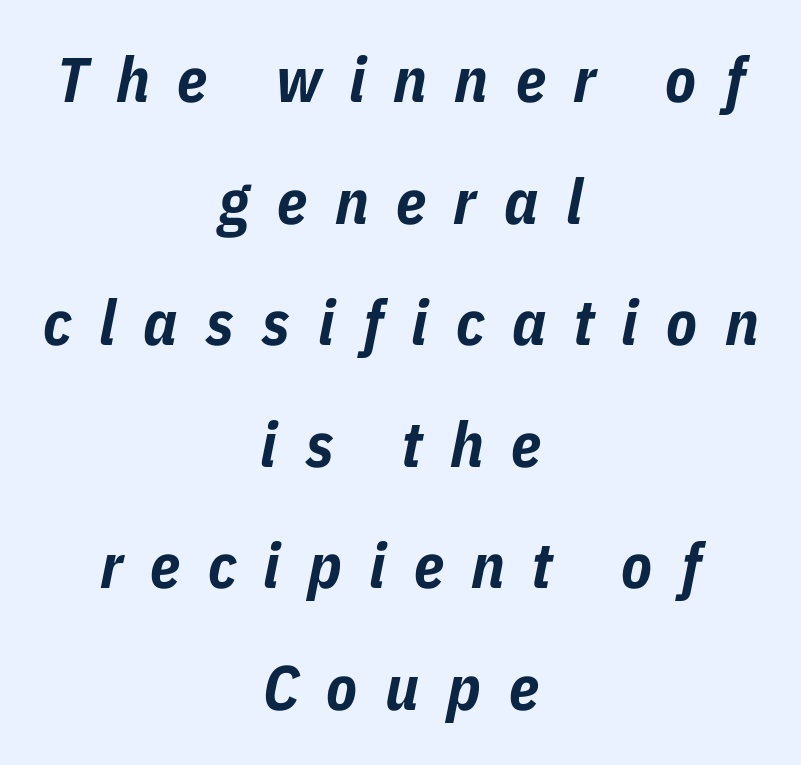
{"italic": "yes", "lean": "right", "slant_degrees": 11, "bold": "yes", "weight": "bold", "width": "condensed", "stroke_contrast": "low", "x_height": "medium", "monospaced": "no", "underline": "no", "align": "center", "line_spacing": "loose", "line_spacing_ratio": 1.93, "letter_spacing": "wide", "letter_spacing_em": 0.44, "glyph_px": 63}
